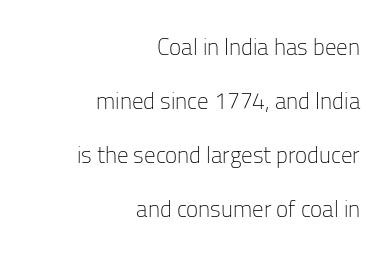
Compared with a typical body face, this is equally light or lighter still. Alignment: flush right. The block of text is sparse from top to bottom, with ample space between rows. Check under the words: just untouched page. These lines keep a tight, regular rhythm from letter to letter. Every character sits straight up, as roman type does.
